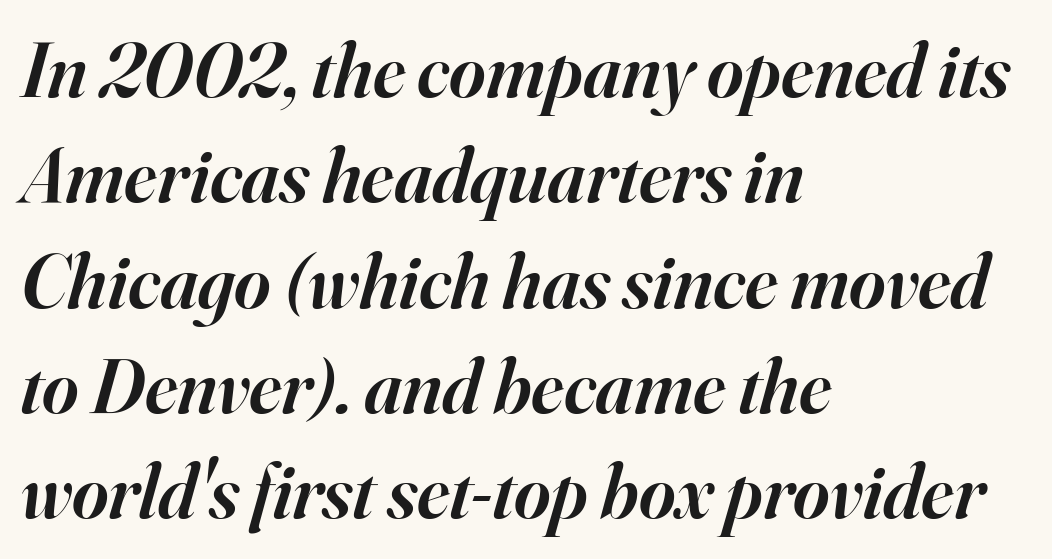
The image shows 78 px semibold serif type, italic (leaning right); set left-aligned, normal line spacing (1.35x), normal letter spacing, not underlined; high stroke contrast and a small x-height.
